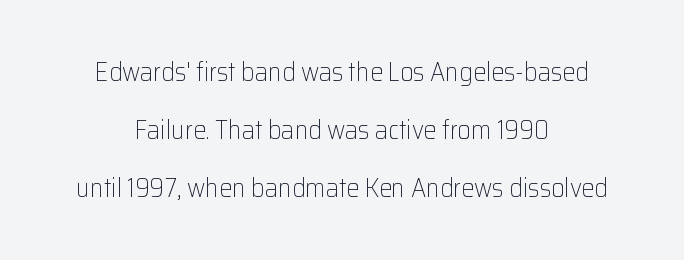
{"italic": "no", "bold": "no", "underline": "no", "align": "center", "line_spacing": "loose", "line_spacing_ratio": 2.23, "letter_spacing": "normal", "letter_spacing_em": 0.0, "glyph_px": 26}
